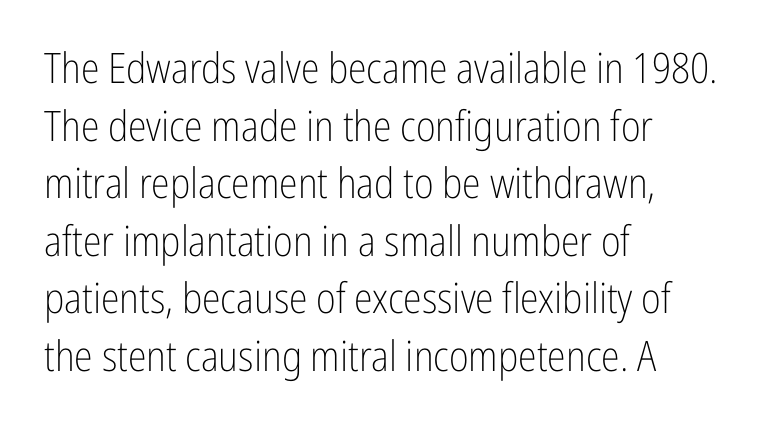
The image shows 42 px light, condensed sans-serif type, upright; set left-aligned, normal line spacing (1.37x), normal letter spacing, not underlined; low stroke contrast and a medium x-height.
